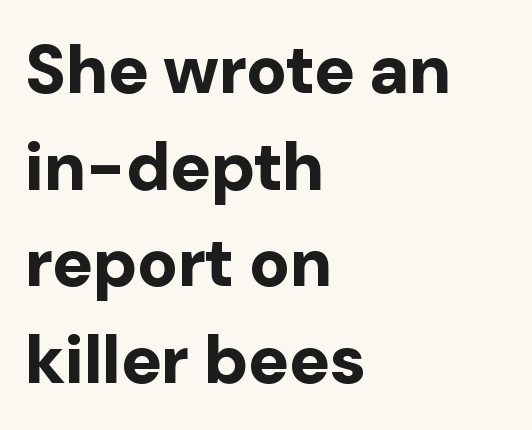
Q: Is the text bold? A: Yes.
Q: Is the text italic (slanted)? A: No, it is upright.
Q: Is the typeface a serif or a sans-serif typeface? A: Sans-serif.
Q: Is the text underlined? A: No.
Q: How is the paragraph aligned? A: Left-aligned.
Q: Is the spacing between letters normal or unusually wide? A: Normal.
Q: Is the spacing between lines tight, normal or loose? A: Normal.
Q: Width (condensed, normal, or wide)? A: Normal.
Q: Stroke contrast? A: Low.
Q: x-height? A: Medium.
Q: Monospaced? A: No.
